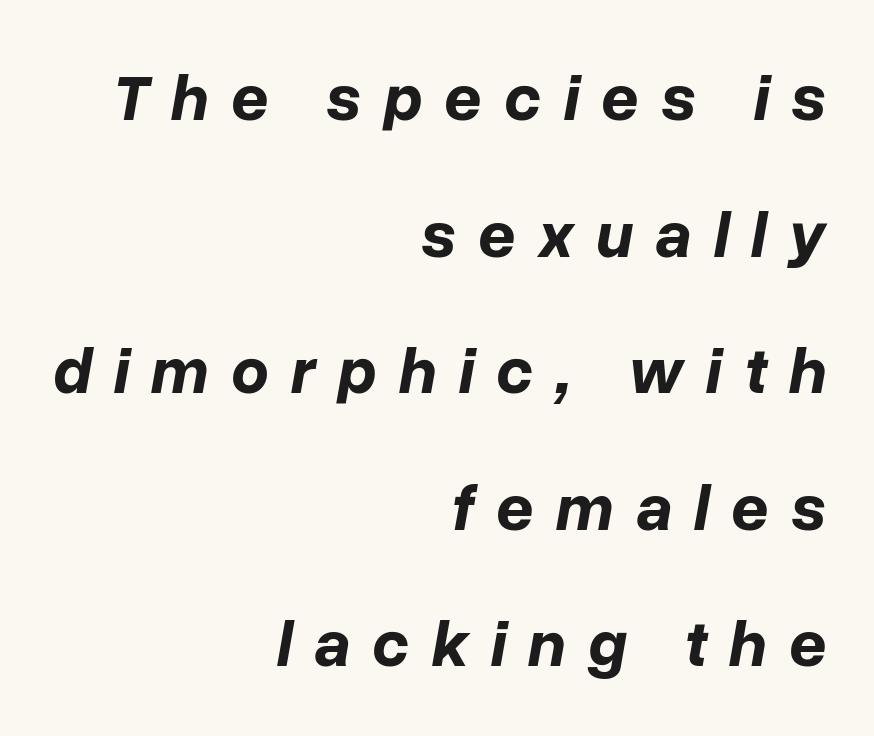
{"italic": "yes", "lean": "right", "slant_degrees": 10, "bold": "yes", "weight": "bold", "width": "normal", "stroke_contrast": "low", "x_height": "medium", "monospaced": "no", "underline": "no", "align": "right", "line_spacing": "loose", "line_spacing_ratio": 2.07, "letter_spacing": "wide", "letter_spacing_em": 0.33, "glyph_px": 66}
